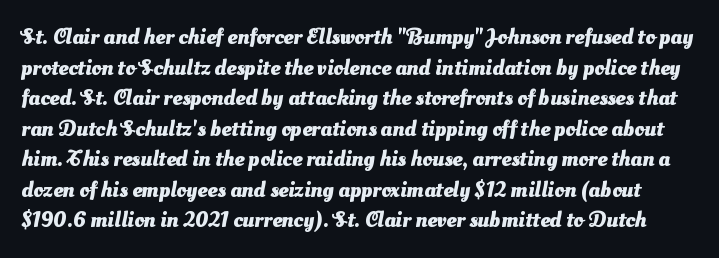
The image shows 22 px bold type; set normal line spacing (1.39x), normal letter spacing, not underlined.
